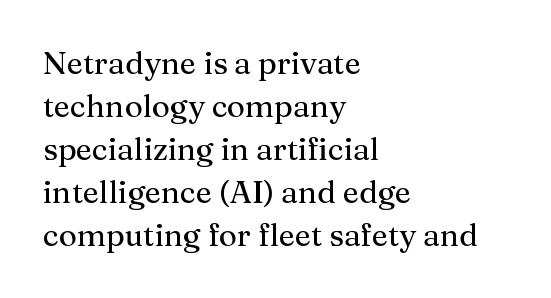
Q: Is the text italic (slanted)? A: No, it is upright.
Q: Is the typeface a serif or a sans-serif typeface? A: Serif.
Q: Is the text underlined? A: No.
Q: How is the paragraph aligned? A: Left-aligned.
Q: Is the spacing between letters normal or unusually wide? A: Normal.
Q: Is the spacing between lines tight, normal or loose? A: Normal.
Q: Width (condensed, normal, or wide)? A: Normal.
Q: Stroke contrast? A: Medium.
Q: x-height? A: Medium.
Q: Monospaced? A: No.
